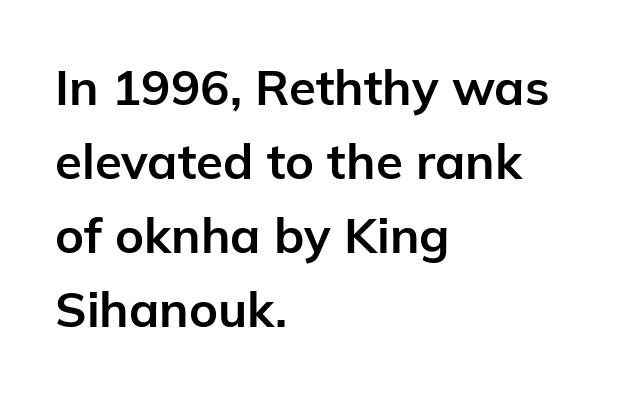
The rag falls on the right side of this text block. In terms of letterspacing, this is plain default setting. A clean baseline with only descenders dipping below it. Posture: straight, roman, zero tilt.
